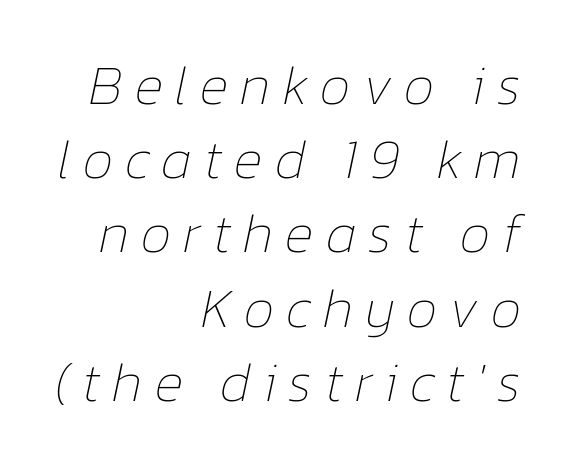
{"italic": "yes", "lean": "right", "slant_degrees": 12, "bold": "no", "weight": "thin", "width": "normal", "stroke_contrast": "low", "x_height": "medium", "monospaced": "no", "underline": "no", "align": "right", "line_spacing": "normal", "line_spacing_ratio": 1.35, "letter_spacing": "wide", "letter_spacing_em": 0.22, "glyph_px": 55}
